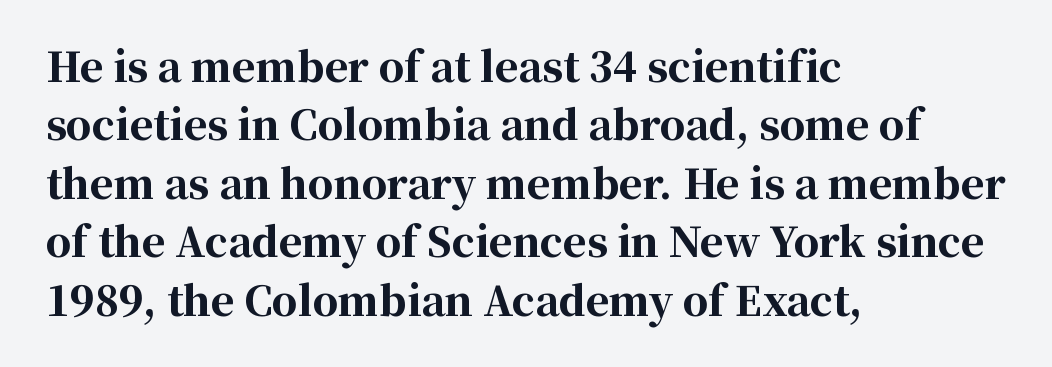
The image shows 40 px bold serif type, upright; set left-aligned, normal line spacing (1.46x), normal letter spacing, not underlined; high stroke contrast and a medium x-height.
